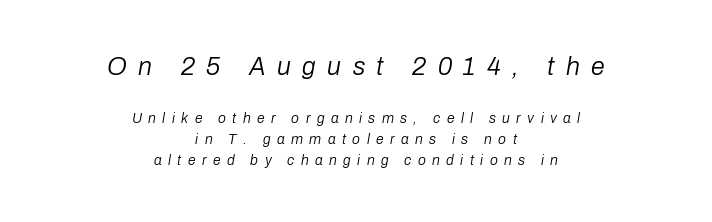
Q: Is the text bold? A: No.
Q: Is the text italic (slanted)? A: Yes, it leans right by about 10 degrees.
Q: Is the text underlined? A: No.
Q: How is the paragraph aligned? A: Centered.
Q: Is the spacing between letters normal or unusually wide? A: Unusually wide.
Q: Is the spacing between lines tight, normal or loose? A: Normal.
Q: Which block of text is set in a larger size, the first (top) or the second (bottom)? A: The first (top) one.
